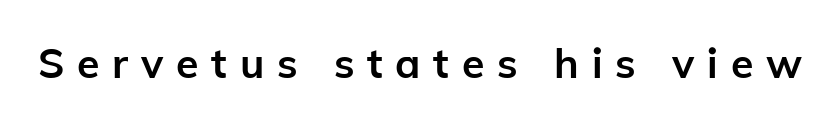
The image shows 41 px semibold sans-serif type, upright; set unusually wide letter spacing (+0.31 em), not underlined; low stroke contrast and a medium x-height.
